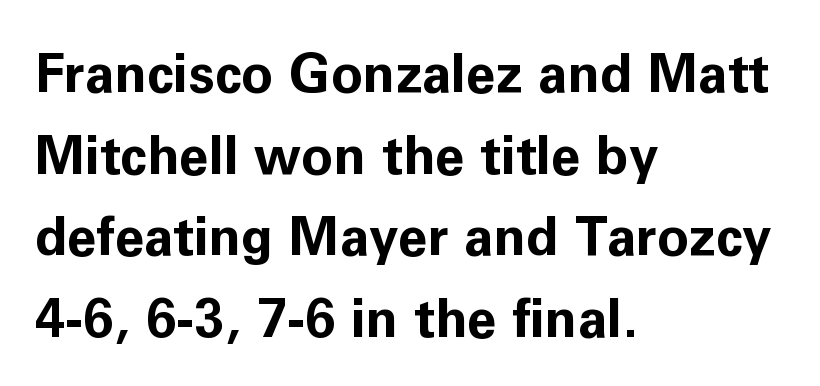
Q: Is the text bold? A: Yes.
Q: Is the text italic (slanted)? A: No, it is upright.
Q: Is the typeface a serif or a sans-serif typeface? A: Sans-serif.
Q: Is the text underlined? A: No.
Q: How is the paragraph aligned? A: Left-aligned.
Q: Is the spacing between letters normal or unusually wide? A: Normal.
Q: Is the spacing between lines tight, normal or loose? A: Normal.
Q: Width (condensed, normal, or wide)? A: Normal.
Q: Stroke contrast? A: Low.
Q: x-height? A: Medium.
Q: Monospaced? A: No.
